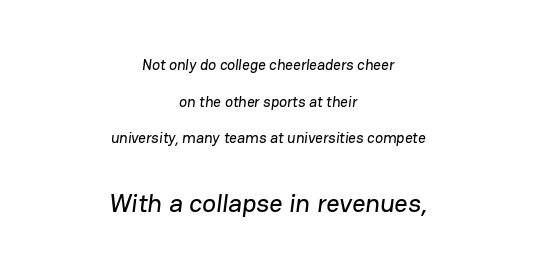
Short note: letters normally spaced. Summary of vertical rhythm: relaxed, with wide interline spacing. The following chunk of copy outweighs the initial chunk in type size. The gap between lines stays unmarked.
